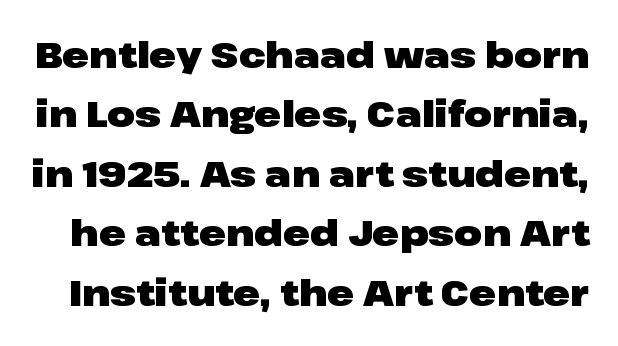
{"serif": "no", "italic": "no", "bold": "yes", "weight": "heavy", "width": "wide", "stroke_contrast": "low", "x_height": "medium", "monospaced": "no", "underline": "no", "line_spacing": "normal", "line_spacing_ratio": 1.65, "letter_spacing": "normal", "letter_spacing_em": 0.0, "glyph_px": 36}
